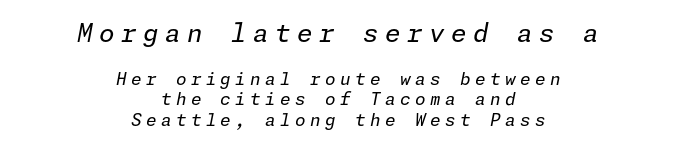
{"italic": "yes", "lean": "right", "slant_degrees": 11, "bold": "no", "underline": "no", "align": "center", "line_spacing_ratio": 1.2, "letter_spacing": "wide", "letter_spacing_em": 0.26, "larger_block": "first", "size_ratio": 1.47, "glyph_px": 25}
